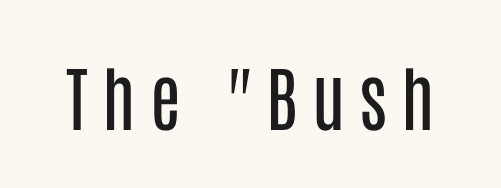
The image shows 71 px regular-weight, condensed sans-serif type, upright; set unusually wide letter spacing (+0.2 em), not underlined; low stroke contrast and a large x-height.
